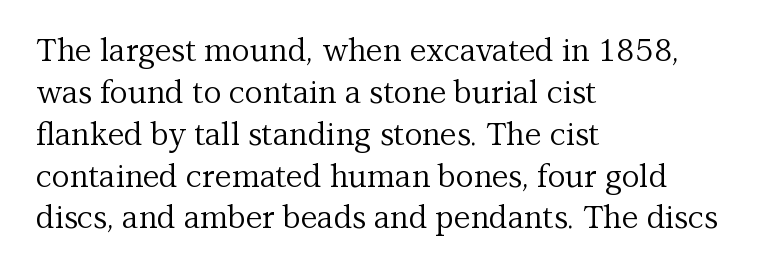
How would I describe the line gaps? Plain and ordinary. You could not count columns in this text — the font is proportionally spaced. The compositor pushed each line to the left boundary. Old-style or modern, the face here clearly has serifs.
